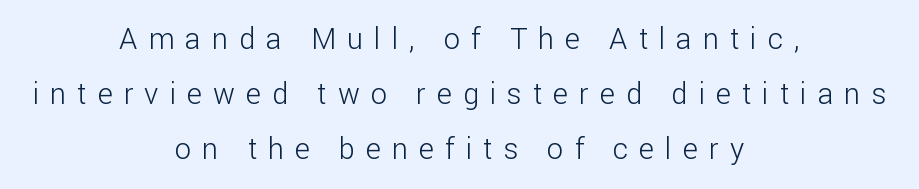
Q: Is the text bold? A: No.
Q: Is the text italic (slanted)? A: No, it is upright.
Q: Is the typeface a serif or a sans-serif typeface? A: Sans-serif.
Q: Is the text underlined? A: No.
Q: How is the paragraph aligned? A: Centered.
Q: Is the spacing between letters normal or unusually wide? A: Unusually wide.
Q: Width (condensed, normal, or wide)? A: Normal.
Q: Stroke contrast? A: Low.
Q: x-height? A: Medium.
Q: Monospaced? A: No.
